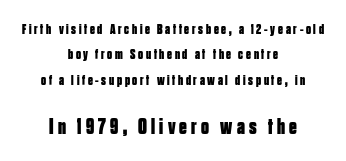
The passage shown is not underscored anywhere. The emphasis by scale lands on block number two, below. A student would call this center alignment; a typographer would say set centered. Tall strokes in this sample are plumb rather than angled. A dark, heavy texture on the line: the type is bold.
